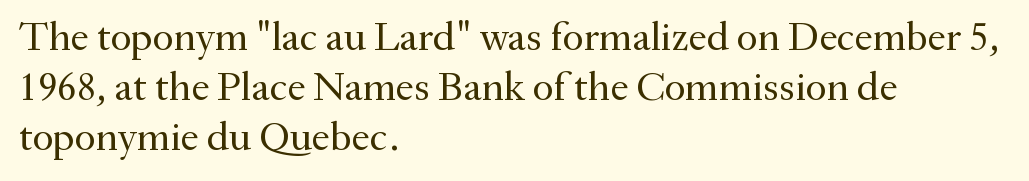
Q: Is the text bold? A: No.
Q: Is the text italic (slanted)? A: No, it is upright.
Q: Is the typeface a serif or a sans-serif typeface? A: Serif.
Q: Is the text underlined? A: No.
Q: How is the paragraph aligned? A: Left-aligned.
Q: Is the spacing between letters normal or unusually wide? A: Normal.
Q: Width (condensed, normal, or wide)? A: Normal.
Q: Stroke contrast? A: Medium.
Q: x-height? A: Small.
Q: Monospaced? A: No.
